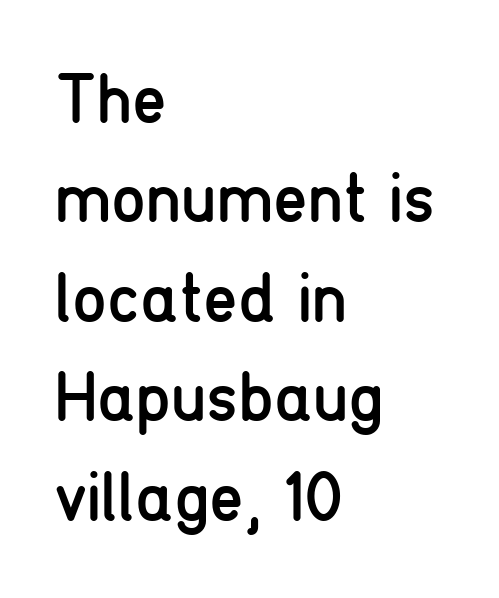
A roman cut, with each character standing at attention. The ragged edge is on the right, which tells us the setting is flush left. If you measured baseline to baseline, you'd find a middling distance. Default kerning and tracking; the words read as compact shapes. The face looks like a standard text weight, possibly lighter.
